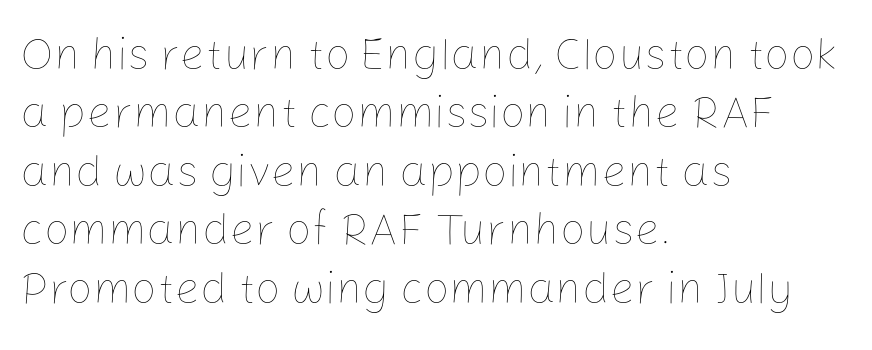
You could not count columns in this text — the font is proportionally spaced. No extra ink here — the face is not bold. These lines keep a tight, regular rhythm from letter to letter. Compared with a centered layout, this one pins lines to the left instead. No word sits above an underline.
